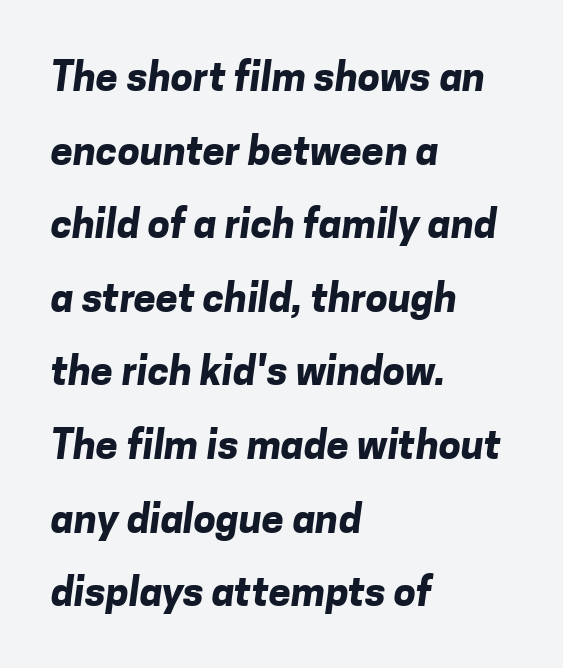
{"serif": "no", "bold": "yes", "weight": "bold", "width": "normal", "stroke_contrast": "low", "x_height": "medium", "monospaced": "no", "underline": "no", "align": "left", "line_spacing_ratio": 1.84, "letter_spacing": "normal", "letter_spacing_em": 0.0, "glyph_px": 40}
